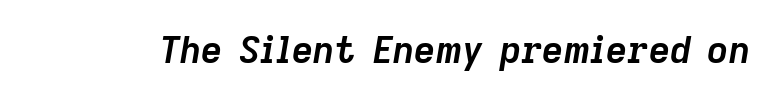
Q: Is the text bold? A: Yes.
Q: Is the text italic (slanted)? A: Yes, it leans right by about 9 degrees.
Q: Is the text underlined? A: No.
Q: Is the spacing between letters normal or unusually wide? A: Normal.
Q: Width (condensed, normal, or wide)? A: Normal.
Q: Stroke contrast? A: Low.
Q: x-height? A: Medium.
Q: Monospaced? A: No.
